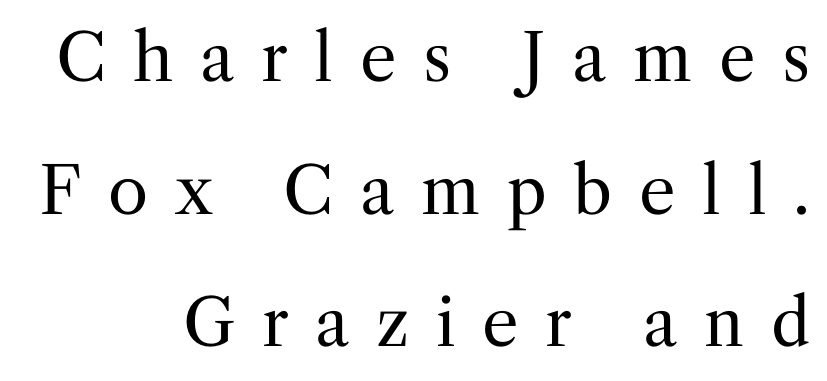
Q: Is the text bold? A: No.
Q: Is the text italic (slanted)? A: No, it is upright.
Q: Is the typeface a serif or a sans-serif typeface? A: Serif.
Q: Is the text underlined? A: No.
Q: How is the paragraph aligned? A: Right-aligned.
Q: Is the spacing between letters normal or unusually wide? A: Unusually wide.
Q: Is the spacing between lines tight, normal or loose? A: Loose.
Q: Width (condensed, normal, or wide)? A: Normal.
Q: Stroke contrast? A: Medium.
Q: x-height? A: Medium.
Q: Monospaced? A: No.
